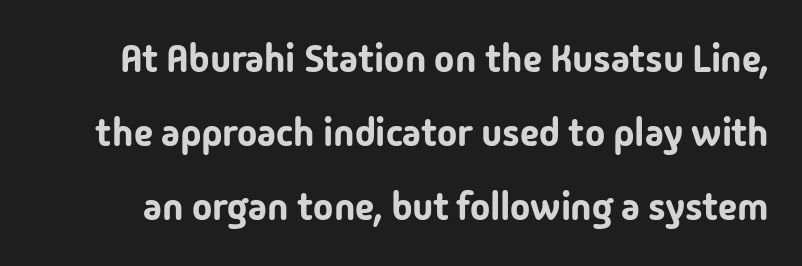
{"serif": "no", "italic": "no", "width": "normal", "stroke_contrast": "low", "x_height": "medium", "monospaced": "no", "underline": "no", "line_spacing": "loose", "line_spacing_ratio": 1.95, "letter_spacing": "normal", "letter_spacing_em": 0.0, "glyph_px": 38}
